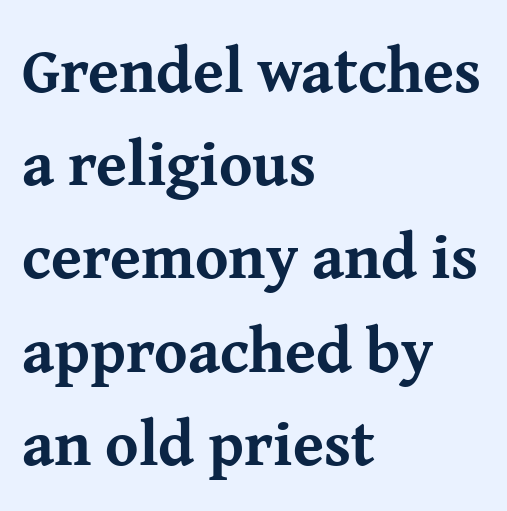
{"serif": "yes", "italic": "no", "bold": "yes", "weight": "bold", "width": "normal", "stroke_contrast": "medium", "x_height": "medium", "monospaced": "no", "underline": "no", "align": "left", "line_spacing": "normal", "line_spacing_ratio": 1.48, "letter_spacing": "normal", "letter_spacing_em": 0.0, "glyph_px": 63}
